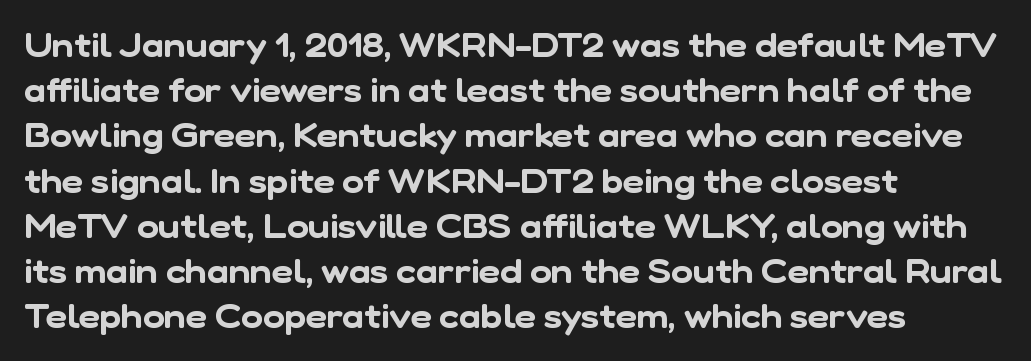
Q: Is the typeface a serif or a sans-serif typeface? A: Sans-serif.
Q: Is the text underlined? A: No.
Q: How is the paragraph aligned? A: Left-aligned.
Q: Is the spacing between letters normal or unusually wide? A: Normal.
Q: Is the spacing between lines tight, normal or loose? A: Normal.
Q: Width (condensed, normal, or wide)? A: Normal.
Q: Stroke contrast? A: Low.
Q: x-height? A: Medium.
Q: Monospaced? A: No.
